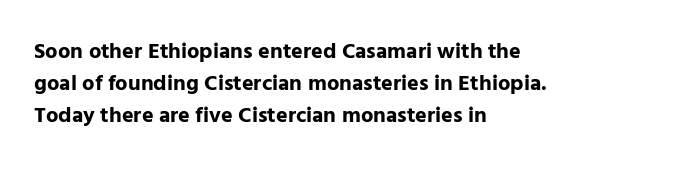
{"italic": "no", "bold": "yes", "underline": "no", "align": "left", "line_spacing": "normal", "line_spacing_ratio": 1.45, "letter_spacing": "normal", "letter_spacing_em": 0.0, "glyph_px": 22}
